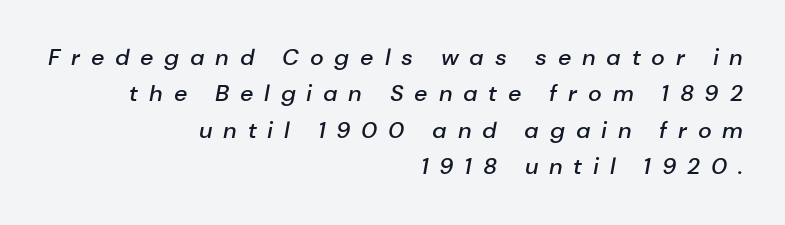
Q: Is the text bold? A: Semi-bold.
Q: Is the text italic (slanted)? A: Yes, it leans right by about 10 degrees.
Q: Is the text underlined? A: No.
Q: How is the paragraph aligned? A: Right-aligned.
Q: Is the spacing between letters normal or unusually wide? A: Unusually wide.
Q: Is the spacing between lines tight, normal or loose? A: Normal.
